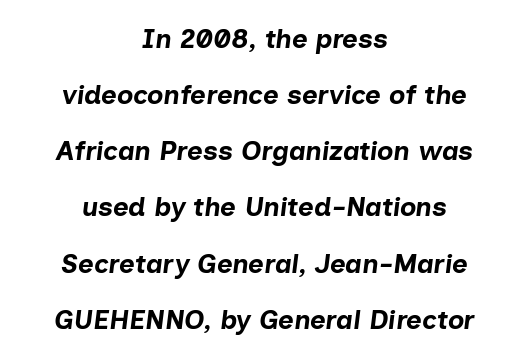
The leading is generous, giving the passage an open texture. Descenders hang freely into open space. Look at the stroke-to-counter ratio: heavy, a bold. Emphasis-style slanted type is in use. In CSS terms this would be text-align: center. Short note: letters normally spaced.
